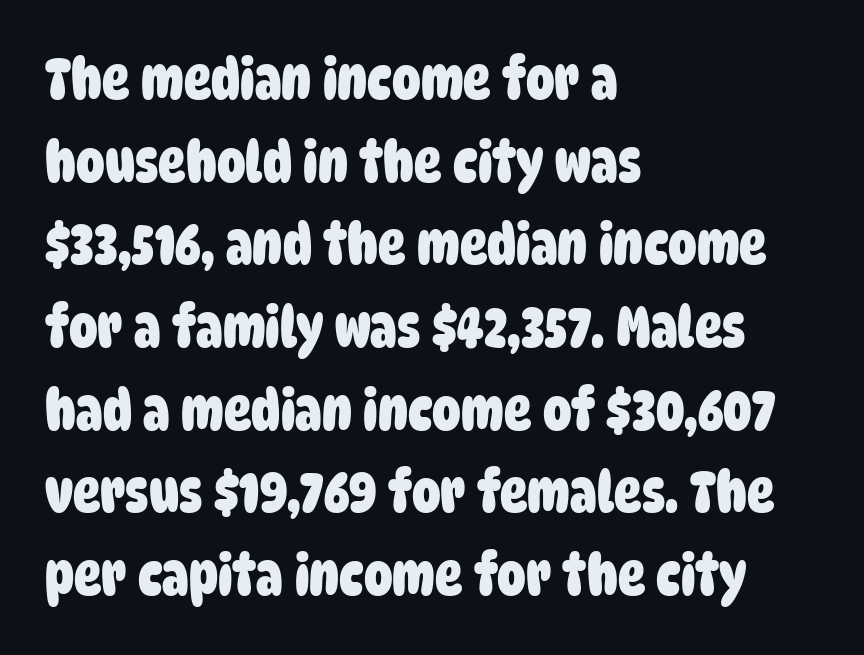
Do the characters align in a grid? No, the font is proportional. I'd describe the lettering as bold — thick and assertive. Glance below the letters and you will spot only blank space. The gaps between neighbouring characters are ordinary and unremarkable.
